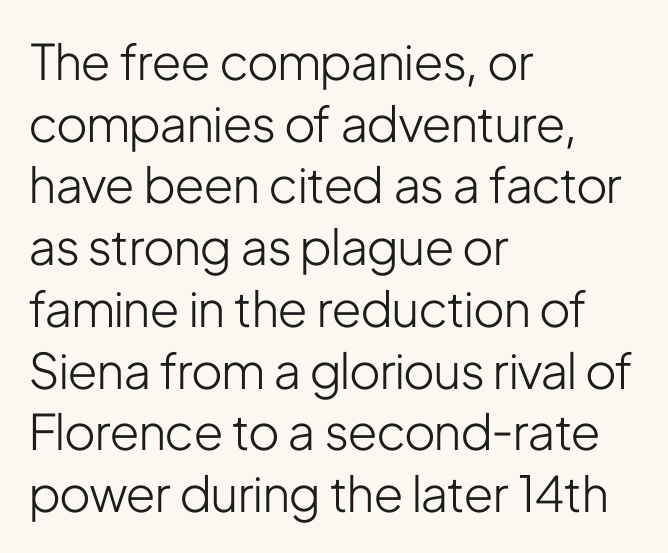
Q: Is the text bold? A: No.
Q: Is the text italic (slanted)? A: No, it is upright.
Q: Is the typeface a serif or a sans-serif typeface? A: Sans-serif.
Q: Is the text underlined? A: No.
Q: How is the paragraph aligned? A: Left-aligned.
Q: Is the spacing between letters normal or unusually wide? A: Normal.
Q: Is the spacing between lines tight, normal or loose? A: Normal.
Q: Width (condensed, normal, or wide)? A: Condensed.
Q: Stroke contrast? A: Low.
Q: x-height? A: Medium.
Q: Monospaced? A: No.
